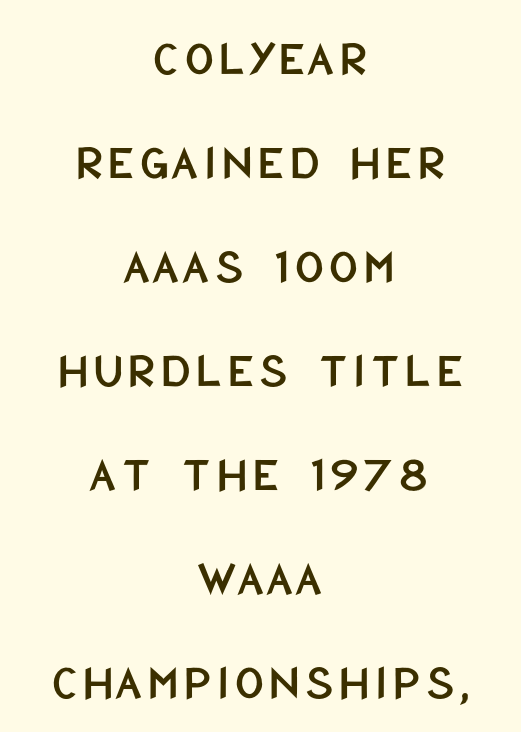
{"serif": "no", "italic": "no", "width": "condensed", "stroke_contrast": "low", "x_height": "large", "monospaced": "no", "underline": "no", "align": "center", "line_spacing": "loose", "line_spacing_ratio": 2.08, "glyph_px": 50}
